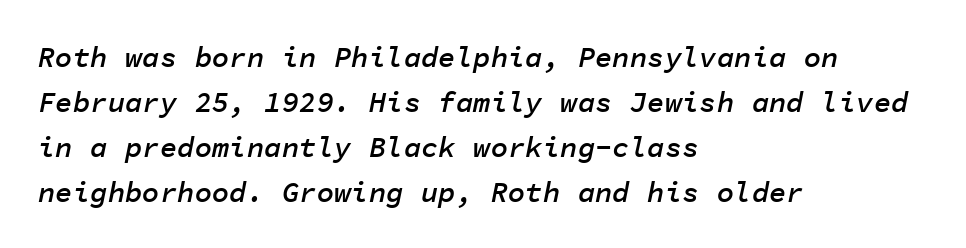
{"italic": "yes", "lean": "right", "slant_degrees": 11, "bold": "semi", "weight": "semibold", "width": "normal", "stroke_contrast": "low", "x_height": "medium", "monospaced": "yes", "underline": "no", "align": "left", "line_spacing": "normal", "line_spacing_ratio": 1.55, "letter_spacing": "normal", "letter_spacing_em": 0.0, "glyph_px": 29}
